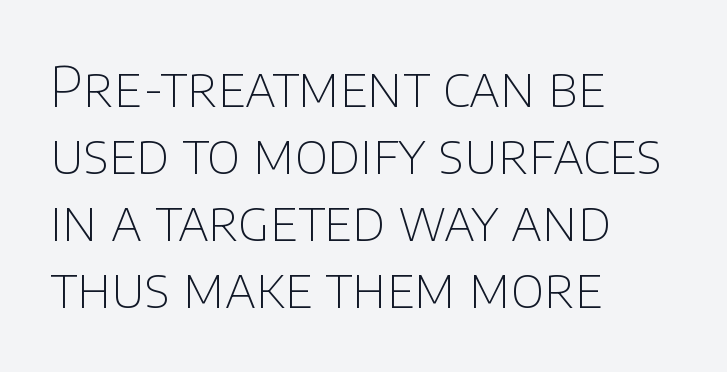
Q: Is the text bold? A: No.
Q: Is the text italic (slanted)? A: No, it is upright.
Q: Is the typeface a serif or a sans-serif typeface? A: Sans-serif.
Q: Is the text underlined? A: No.
Q: How is the paragraph aligned? A: Left-aligned.
Q: Is the spacing between letters normal or unusually wide? A: Normal.
Q: Width (condensed, normal, or wide)? A: Normal.
Q: Stroke contrast? A: Low.
Q: x-height? A: Large.
Q: Monospaced? A: No.
